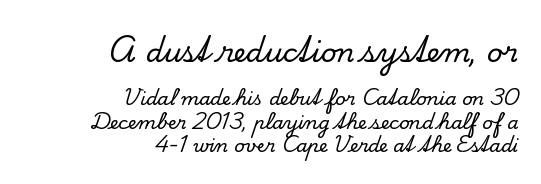
{"underline": "no", "align": "right", "line_spacing": "normal", "line_spacing_ratio": 1.29, "letter_spacing": "normal", "letter_spacing_em": 0.0, "larger_block": "first", "size_ratio": 1.5, "glyph_px": 27}
